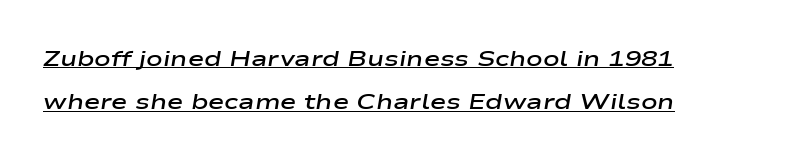
The image shows 22 px text type, italic (leaning right); set left-aligned, loose line spacing (1.97x), normal letter spacing, underlined.
